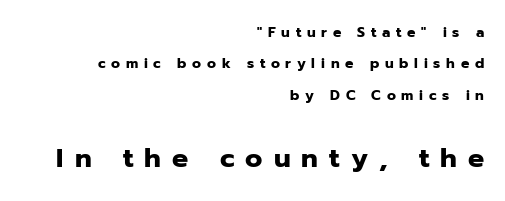
{"italic": "no", "bold": "yes", "underline": "no", "align": "right", "line_spacing": "loose", "line_spacing_ratio": 2.25, "letter_spacing": "wide", "letter_spacing_em": 0.41, "larger_block": "second", "size_ratio": 1.93, "glyph_px": 27}
